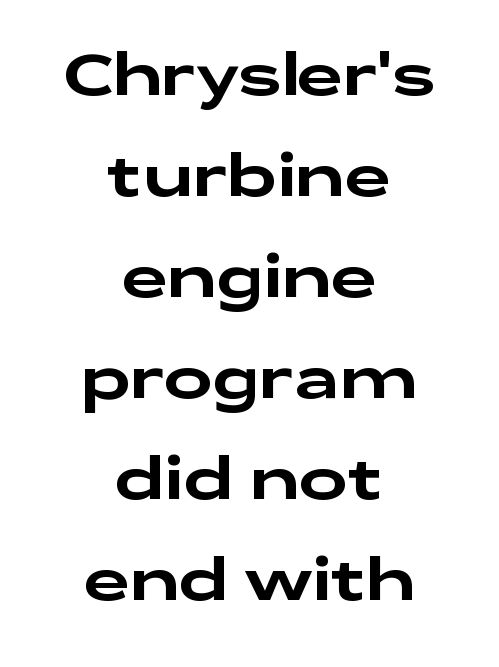
Q: Is the text italic (slanted)? A: No, it is upright.
Q: Is the typeface a serif or a sans-serif typeface? A: Sans-serif.
Q: Is the text underlined? A: No.
Q: How is the paragraph aligned? A: Centered.
Q: Is the spacing between letters normal or unusually wide? A: Normal.
Q: Width (condensed, normal, or wide)? A: Wide.
Q: Stroke contrast? A: Low.
Q: x-height? A: Medium.
Q: Monospaced? A: No.
